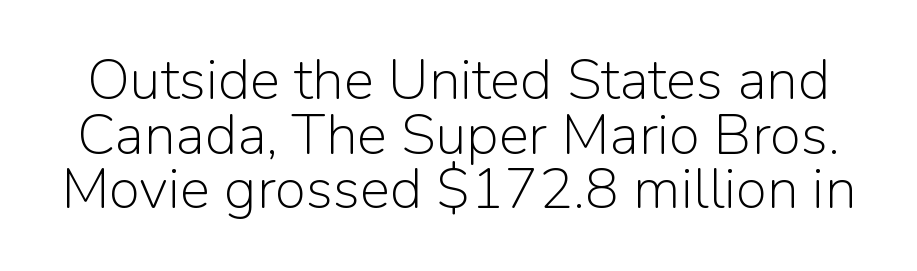
Q: Is the text bold? A: No.
Q: Is the text italic (slanted)? A: No, it is upright.
Q: Is the typeface a serif or a sans-serif typeface? A: Sans-serif.
Q: Is the text underlined? A: No.
Q: Is the spacing between letters normal or unusually wide? A: Normal.
Q: Is the spacing between lines tight, normal or loose? A: Tight.
Q: Width (condensed, normal, or wide)? A: Normal.
Q: Stroke contrast? A: Low.
Q: x-height? A: Medium.
Q: Monospaced? A: No.
